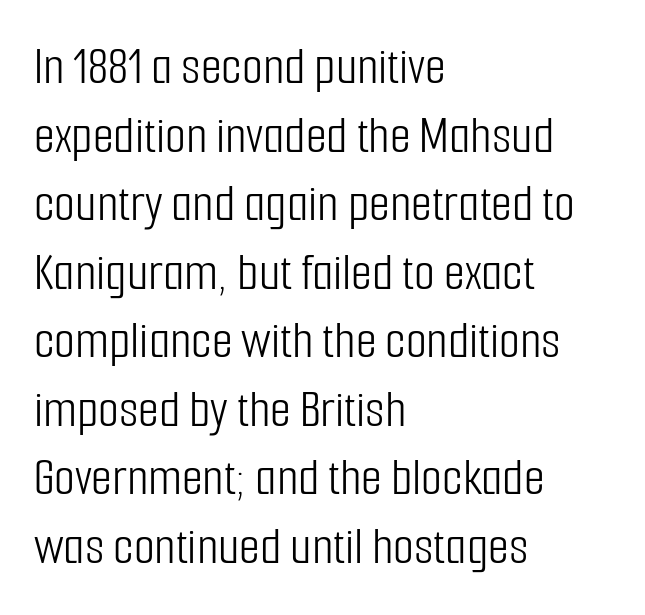
Ascenders rise straight up at ninety degrees. The rendering keeps characters at their native spacing. If you drew a ruler down the left edge, every line would touch it. Think of a printed novel: that variable character pitch is what you see here.
